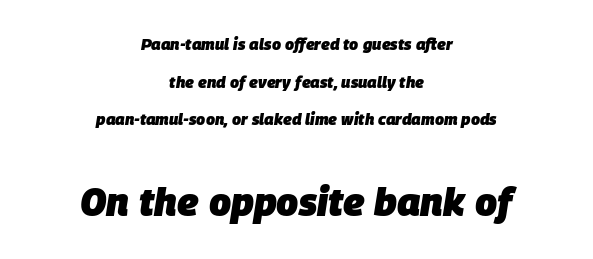
Q: Is the text bold? A: Yes.
Q: Is the text italic (slanted)? A: Yes, it leans right by about 9 degrees.
Q: Is the text underlined? A: No.
Q: How is the paragraph aligned? A: Centered.
Q: Is the spacing between letters normal or unusually wide? A: Normal.
Q: Is the spacing between lines tight, normal or loose? A: Loose.
Q: Which block of text is set in a larger size, the first (top) or the second (bottom)? A: The second (bottom) one.
Q: Width (condensed, normal, or wide)? A: Normal.
Q: Stroke contrast? A: Low.
Q: x-height? A: Large.
Q: Monospaced? A: No.
